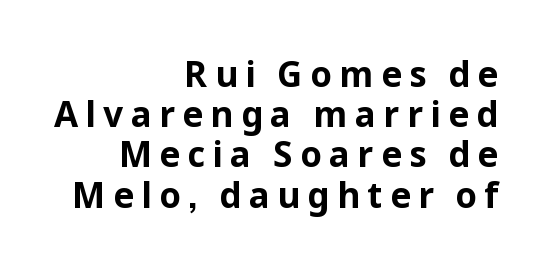
{"serif": "no", "italic": "no", "bold": "yes", "weight": "bold", "width": "normal", "stroke_contrast": "low", "x_height": "medium", "monospaced": "no", "underline": "no", "align": "right", "line_spacing": "tight", "line_spacing_ratio": 1.15, "letter_spacing": "wide", "letter_spacing_em": 0.21, "glyph_px": 35}
